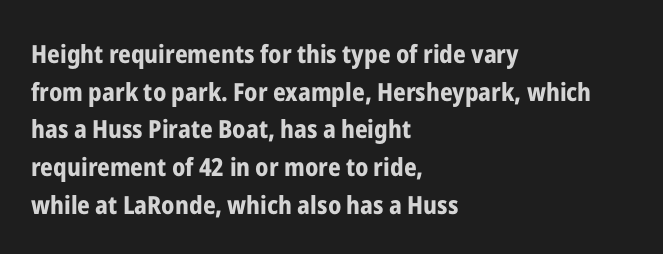
Students, note that the glyphs here touch the page at normal intervals. The vertical gap from one line to the next is medium. The lettering stays uniformly vertical, giving the passage a roman look. The lines are quadded left. Heft: maximum for text — a bold. Type without underlining.
